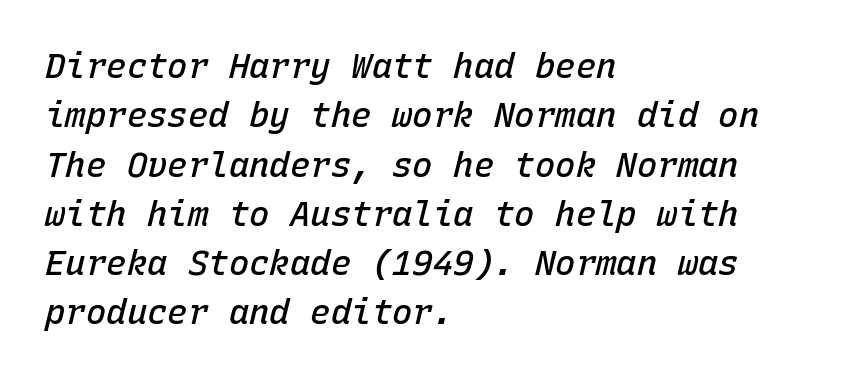
If you drew a line through each stem, it would be angled. The typesetter chose a ragged-right arrangement here. Strokes here are thickened, but only to semibold level. Successive baselines arrive at the customary interval. Letters rest on an invisible, unmarked baseline.
